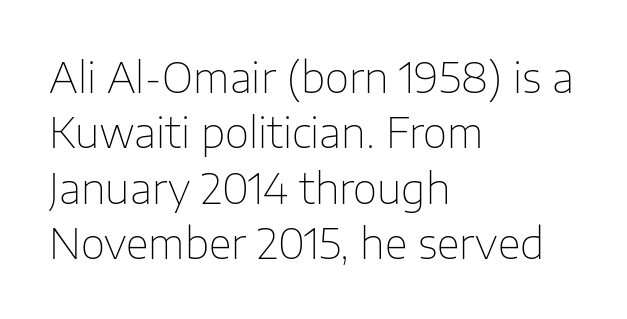
{"serif": "no", "italic": "no", "bold": "no", "weight": "thin", "width": "normal", "stroke_contrast": "low", "x_height": "medium", "monospaced": "no", "underline": "no", "align": "left", "line_spacing": "normal", "line_spacing_ratio": 1.32, "letter_spacing": "normal", "letter_spacing_em": 0.0, "glyph_px": 42}
